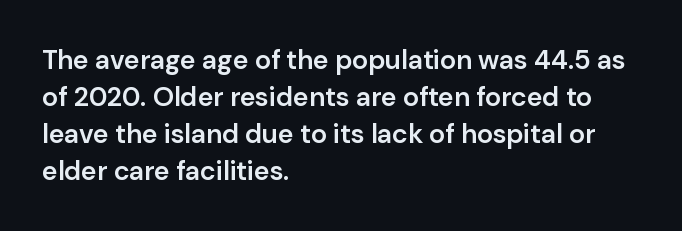
Nobody touched the tracking dial on this one. The space between consecutive lines is moderate. The area under the type is left untouched. Posture: straight, roman, zero tilt. The glyphs have the mass of a demibold cut, below bold.
